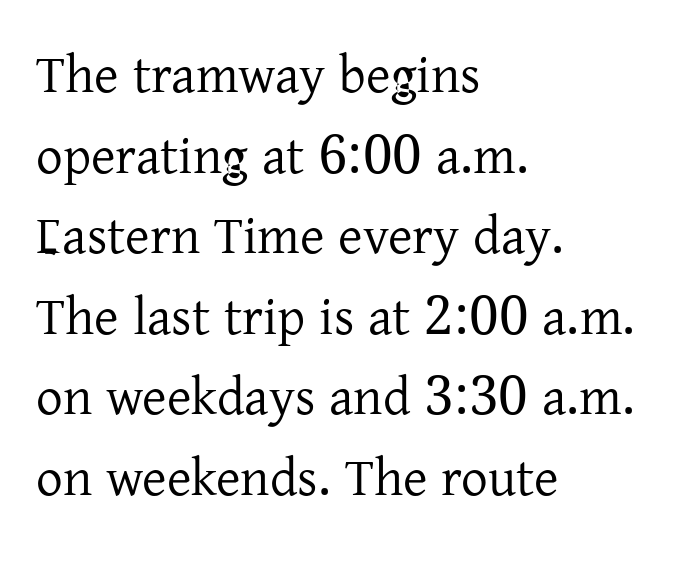
Q: Is the text bold? A: No.
Q: Is the text italic (slanted)? A: No, it is upright.
Q: Is the typeface a serif or a sans-serif typeface? A: Serif.
Q: Is the text underlined? A: No.
Q: How is the paragraph aligned? A: Left-aligned.
Q: Is the spacing between letters normal or unusually wide? A: Normal.
Q: Is the spacing between lines tight, normal or loose? A: Normal.
Q: Width (condensed, normal, or wide)? A: Normal.
Q: Stroke contrast? A: Low.
Q: x-height? A: Medium.
Q: Monospaced? A: No.
